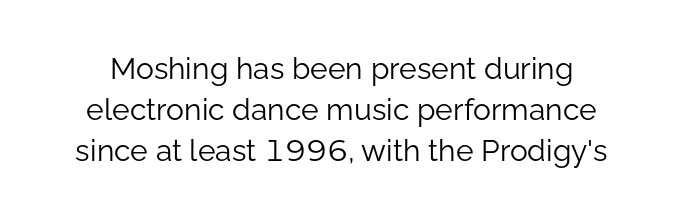
{"serif": "no", "italic": "no", "bold": "no", "weight": "light", "width": "normal", "stroke_contrast": "low", "x_height": "medium", "monospaced": "no", "underline": "no", "line_spacing": "normal", "line_spacing_ratio": 1.37, "letter_spacing": "normal", "letter_spacing_em": 0.0, "glyph_px": 30}
